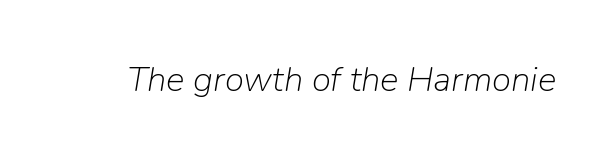
Q: Is the text bold? A: No.
Q: Is the text italic (slanted)? A: Yes, it leans right by about 9 degrees.
Q: Is the text underlined? A: No.
Q: Is the spacing between letters normal or unusually wide? A: Normal.
Q: Width (condensed, normal, or wide)? A: Normal.
Q: Stroke contrast? A: Low.
Q: x-height? A: Medium.
Q: Monospaced? A: No.
